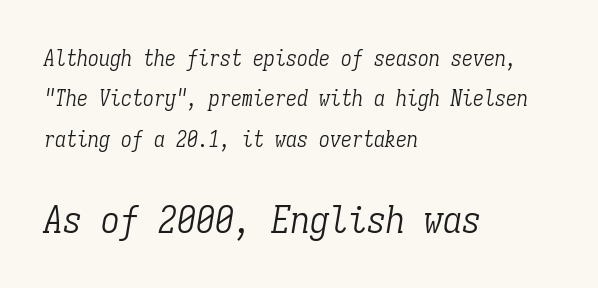
The face used here is seriffed, in the tradition of book romans. Fixed-width glyphs throughout — classic coding-font behaviour. Stem width sits at or under what a default text font uses. The zone under the glyphs is completely vacant. Is the letter spacing exaggerated? No — it looks like the ordinary default.
